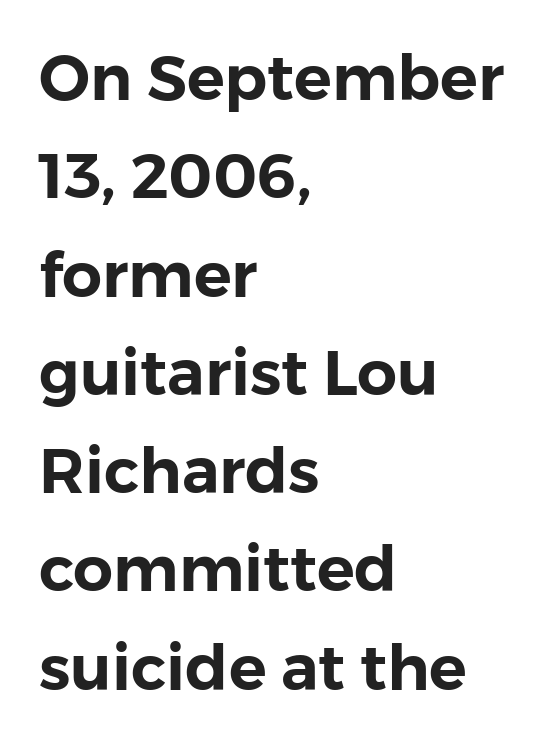
Horizontally, the lines are justified to the leading edge only. Tracking here is standard; glyphs follow each other at the usual distance. Observe the absence of serifs on each vertical stroke in this sample. Unlike italic type, these characters show no tilt at all. The passage shown is typed in a proportional face where columns would drift. Underline: absent.
